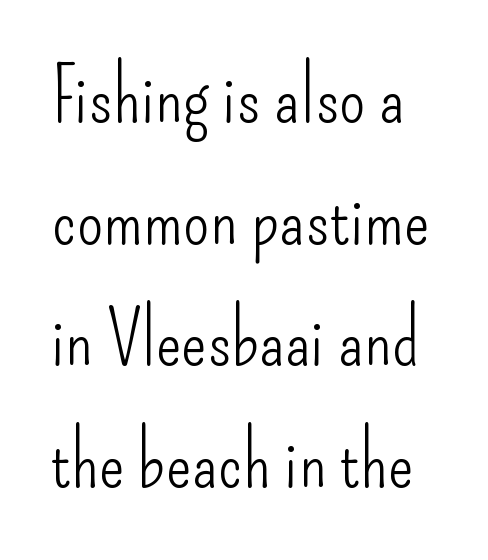
Q: Is the text bold? A: No.
Q: Is the text italic (slanted)? A: No, it is upright.
Q: Is the typeface a serif or a sans-serif typeface? A: Sans-serif.
Q: Is the text underlined? A: No.
Q: Is the spacing between letters normal or unusually wide? A: Normal.
Q: Is the spacing between lines tight, normal or loose? A: Normal.
Q: Width (condensed, normal, or wide)? A: Condensed.
Q: Stroke contrast? A: Low.
Q: x-height? A: Small.
Q: Monospaced? A: No.
